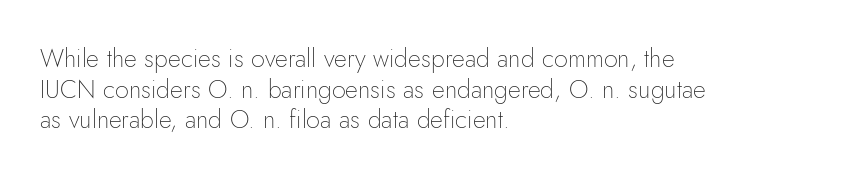
{"italic": "no", "bold": "no", "underline": "no", "align": "left", "line_spacing_ratio": 1.23, "letter_spacing": "normal", "letter_spacing_em": 0.0, "glyph_px": 25}
